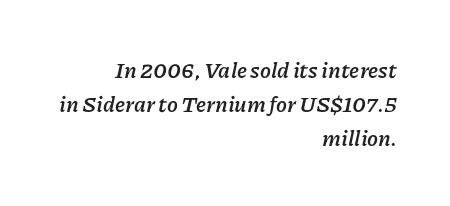
The image shows 22 px bold type, italic (leaning right); set right-aligned, normal line spacing (1.54x), normal letter spacing, not underlined.
